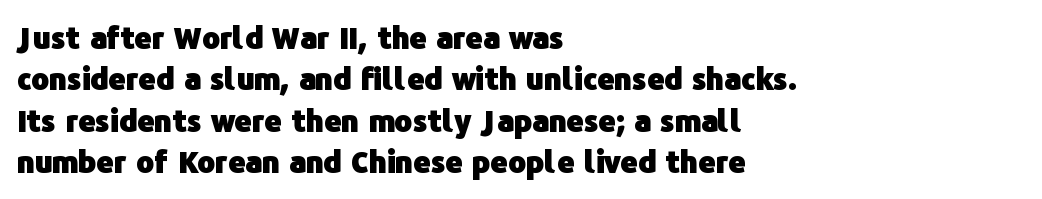
{"serif": "no", "italic": "no", "bold": "yes", "weight": "heavy", "width": "normal", "stroke_contrast": "low", "x_height": "medium", "monospaced": "no", "underline": "no", "align": "left", "line_spacing": "normal", "line_spacing_ratio": 1.38, "letter_spacing": "normal", "letter_spacing_em": 0.0, "glyph_px": 30}
